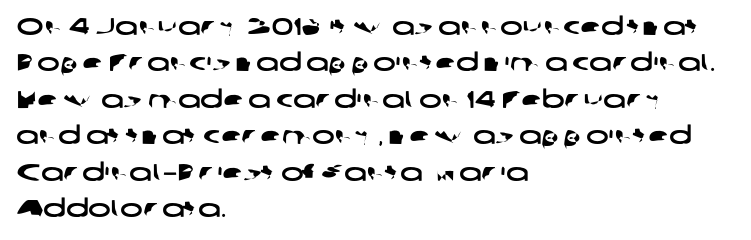
{"underline": "no", "align": "left", "line_spacing": "normal", "line_spacing_ratio": 1.52, "letter_spacing": "normal", "letter_spacing_em": 0.0, "glyph_px": 24}
